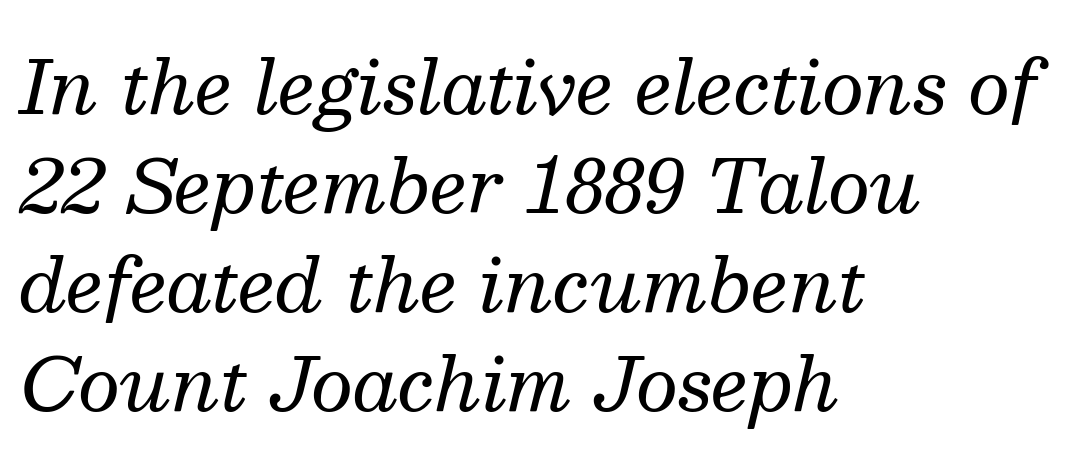
The image shows 74 px regular-weight serif type, italic (leaning right); set left-aligned, normal line spacing (1.34x), normal letter spacing, not underlined; medium stroke contrast and a medium x-height.
